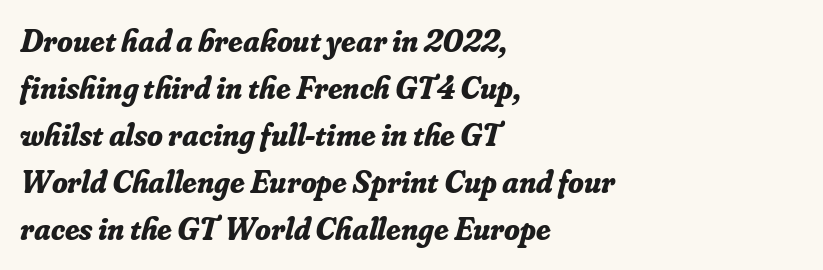
Examine the stroke ends and you'll spot serifs. Looks like regular typesetting: each glyph gets only the width it needs. Line starts are locked; line ends wander. Emphasis by weight is at full strength: bold. Students, observe: this is what conventionally led text looks like.
